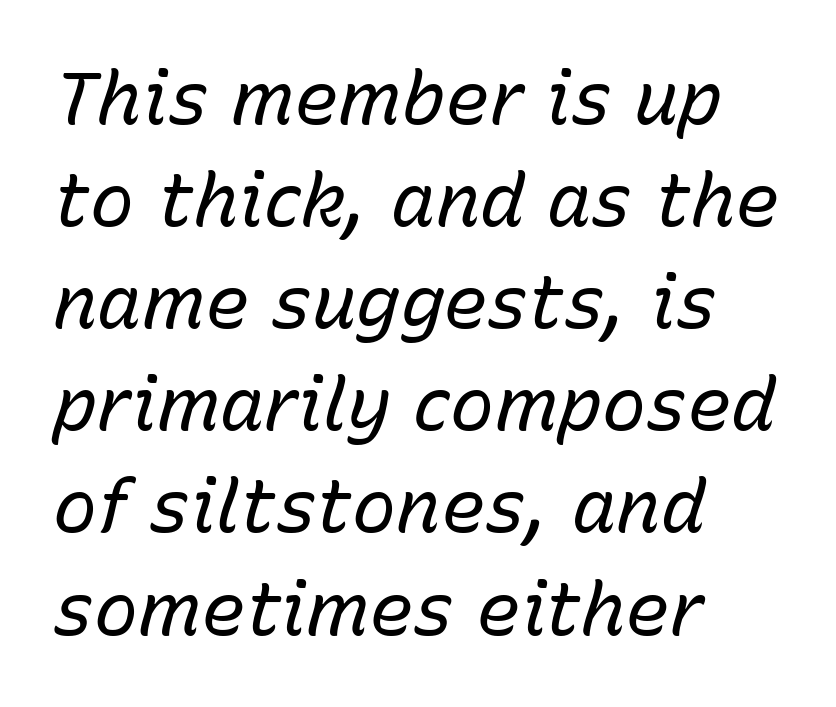
{"italic": "yes", "lean": "right", "slant_degrees": 15, "bold": "no", "weight": "regular", "width": "normal", "stroke_contrast": "low", "x_height": "medium", "monospaced": "no", "underline": "no", "align": "left", "line_spacing": "normal", "line_spacing_ratio": 1.38, "letter_spacing": "normal", "letter_spacing_em": 0.0, "glyph_px": 74}
